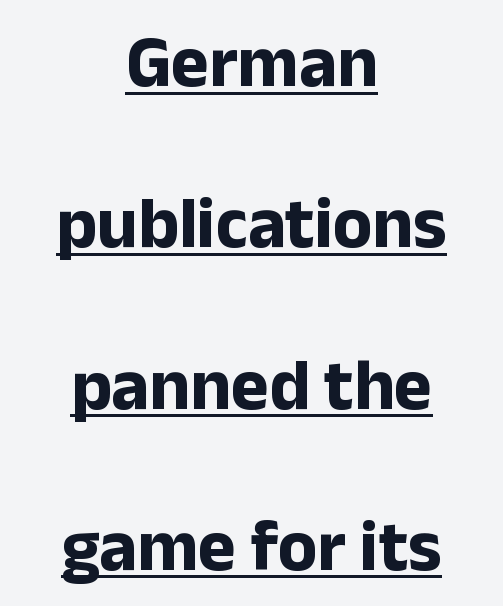
{"serif": "no", "italic": "no", "bold": "yes", "weight": "bold", "width": "normal", "stroke_contrast": "low", "x_height": "medium", "monospaced": "no", "underline": "yes", "align": "center", "line_spacing": "loose", "line_spacing_ratio": 2.24, "letter_spacing": "normal", "letter_spacing_em": 0.0, "glyph_px": 72}
